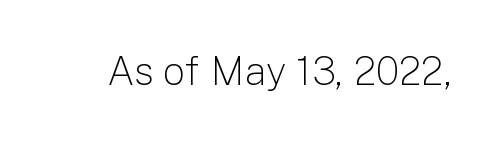
Q: Is the text bold? A: No.
Q: Is the text italic (slanted)? A: No, it is upright.
Q: Is the typeface a serif or a sans-serif typeface? A: Sans-serif.
Q: Is the text underlined? A: No.
Q: Is the spacing between letters normal or unusually wide? A: Normal.
Q: Width (condensed, normal, or wide)? A: Normal.
Q: Stroke contrast? A: Low.
Q: x-height? A: Medium.
Q: Monospaced? A: No.
